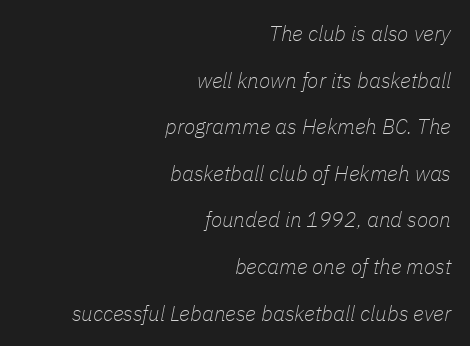
Q: Is the text bold? A: No.
Q: Is the text italic (slanted)? A: Yes, it leans right by about 11 degrees.
Q: Is the text underlined? A: No.
Q: How is the paragraph aligned? A: Right-aligned.
Q: Is the spacing between letters normal or unusually wide? A: Normal.
Q: Is the spacing between lines tight, normal or loose? A: Loose.
